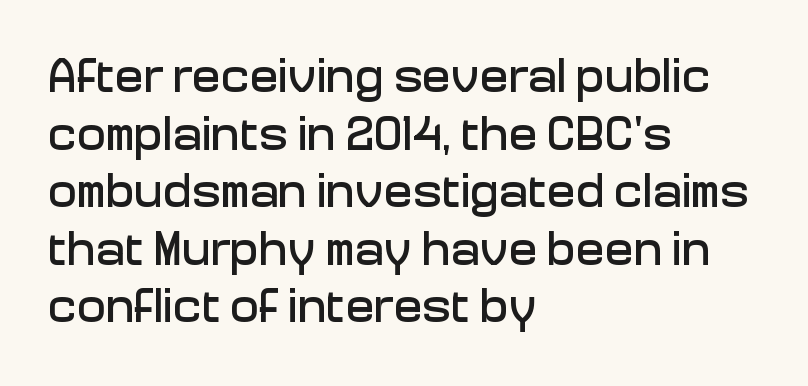
Stroke terminals: plain, sans-serif. This sample has the flowing, uneven cadence of proportional lettering. This is the regular roman posture of the typeface. How are the letters spaced? Ordinarily, with no added tracking.
